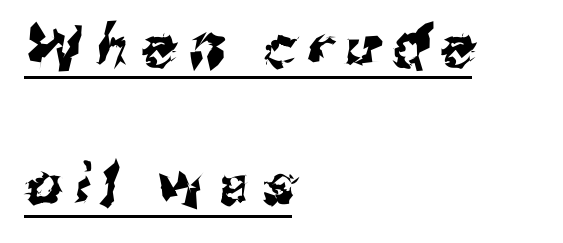
Q: Is the typeface a serif or a sans-serif typeface? A: Sans-serif.
Q: Is the text underlined? A: Yes.
Q: How is the paragraph aligned? A: Left-aligned.
Q: Is the spacing between letters normal or unusually wide? A: Unusually wide.
Q: Is the spacing between lines tight, normal or loose? A: Loose.
Q: Width (condensed, normal, or wide)? A: Normal.
Q: Stroke contrast? A: Medium.
Q: x-height? A: Medium.
Q: Monospaced? A: No.
